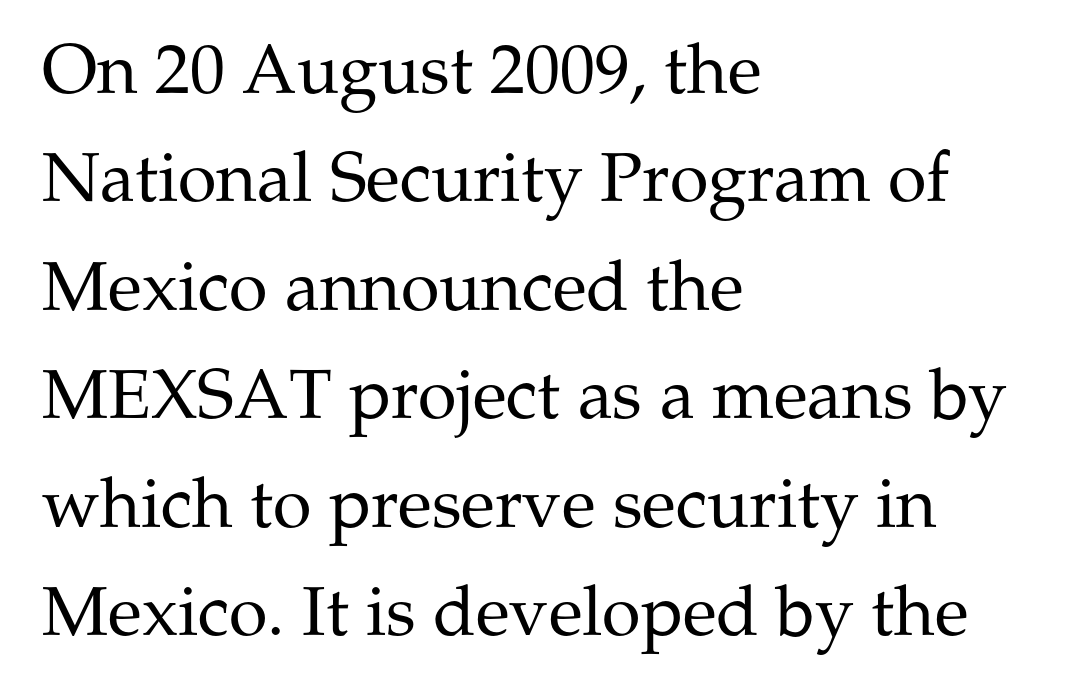
Descenders are the only things crossing below the line. The cut favours lightness, reaching ordinary text weight at its darkest. The type sits square on the baseline with zero lean. These lines keep a tight, regular rhythm from letter to letter. Varying glyph widths throughout — classic text-font behaviour. The lines sit at an ordinary, default distance from one another.
